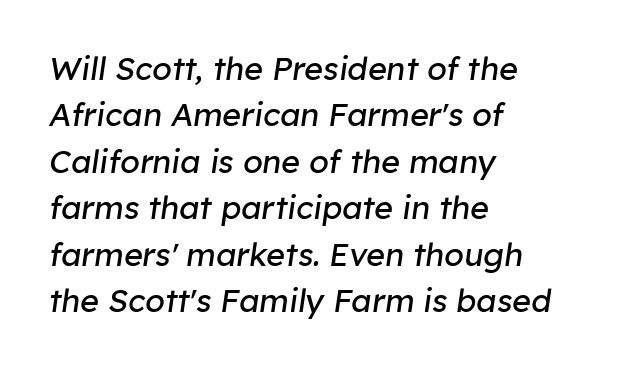
Q: Is the text bold? A: No.
Q: Is the text italic (slanted)? A: Yes, it leans right by about 8 degrees.
Q: Is the text underlined? A: No.
Q: How is the paragraph aligned? A: Left-aligned.
Q: Is the spacing between letters normal or unusually wide? A: Normal.
Q: Is the spacing between lines tight, normal or loose? A: Normal.
Q: Width (condensed, normal, or wide)? A: Normal.
Q: Stroke contrast? A: Low.
Q: x-height? A: Medium.
Q: Monospaced? A: No.
